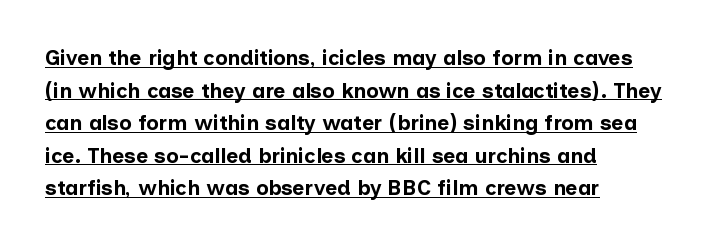
These lines keep a tight, regular rhythm from letter to letter. Typeset ragged right — the left edge is the straight one. Typesetter's note: full bold, strokes at maximum text heaviness. The letters stand upright; this is a roman face.
